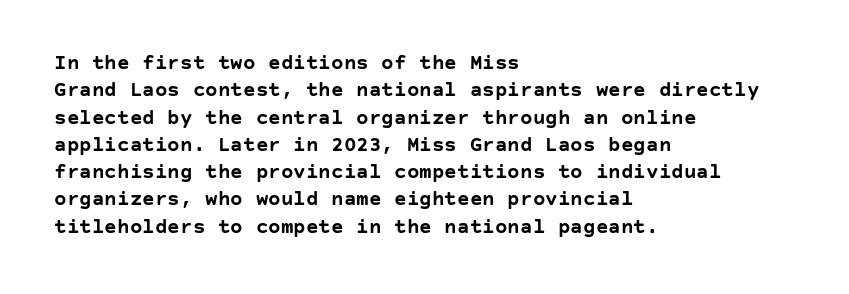
The image shows 21 px bold type, upright; set left-aligned, normal line spacing (1.3x), normal letter spacing, not underlined.
